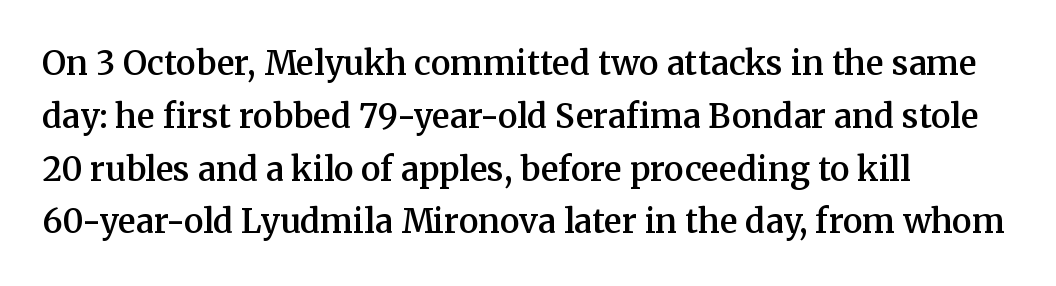
Q: Is the text bold? A: Semi-bold.
Q: Is the text italic (slanted)? A: No, it is upright.
Q: Is the typeface a serif or a sans-serif typeface? A: Serif.
Q: Is the text underlined? A: No.
Q: How is the paragraph aligned? A: Left-aligned.
Q: Is the spacing between letters normal or unusually wide? A: Normal.
Q: Is the spacing between lines tight, normal or loose? A: Normal.
Q: Width (condensed, normal, or wide)? A: Normal.
Q: Stroke contrast? A: Medium.
Q: x-height? A: Medium.
Q: Monospaced? A: No.
